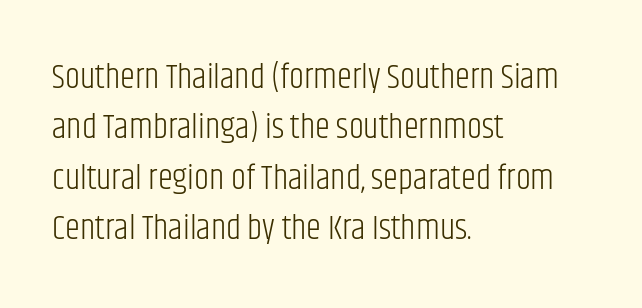
Is the letter spacing exaggerated? No — it looks like the ordinary default. Does the copy run flush right? No — it runs flush left. Line spacing here is normal. Typographically, this falls in the sans-serif category. Varying glyph widths throughout — classic text-font behaviour. The baseline area is clear.
